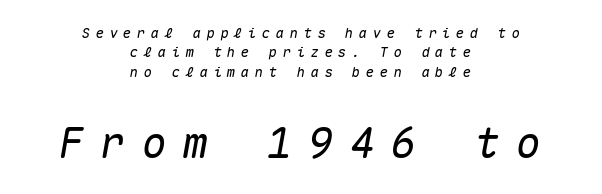
Q: Is the text italic (slanted)? A: Yes, it leans right by about 10 degrees.
Q: Is the text underlined? A: No.
Q: How is the paragraph aligned? A: Centered.
Q: Is the spacing between letters normal or unusually wide? A: Unusually wide.
Q: Is the spacing between lines tight, normal or loose? A: Normal.
Q: Which block of text is set in a larger size, the first (top) or the second (bottom)? A: The second (bottom) one.
Q: Width (condensed, normal, or wide)? A: Normal.
Q: Stroke contrast? A: Medium.
Q: x-height? A: Medium.
Q: Monospaced? A: Yes.
